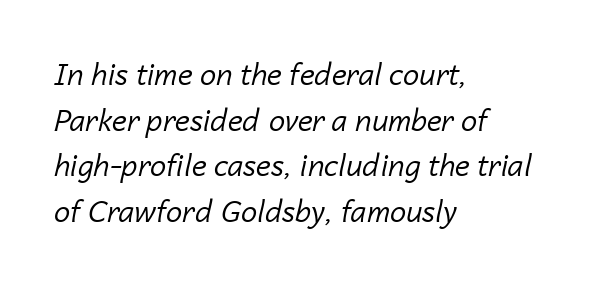
The image shows 29 px regular-weight type, italic (leaning right); set left-aligned, normal line spacing (1.57x), normal letter spacing, not underlined; low stroke contrast and a medium x-height.
